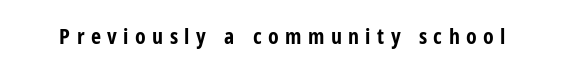
These lines have a slow, spaced-out rhythm from letter to letter. Do the letters lean? They stand straight. The space beneath each line is pristine and unruled. As a designer I'd log this as weight 700, bold.
